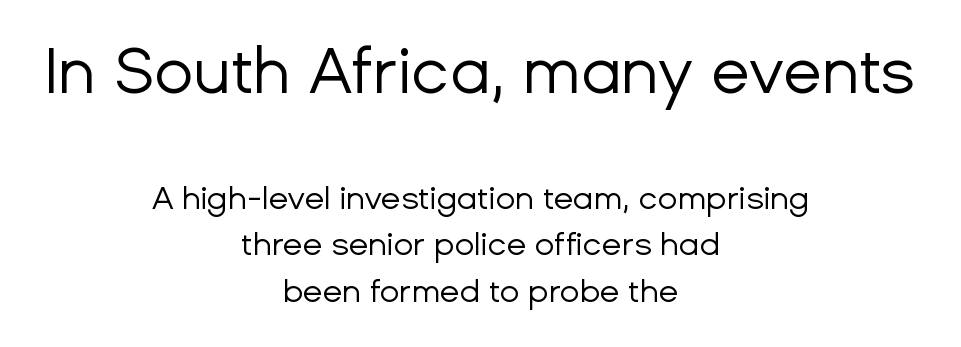
{"serif": "no", "italic": "no", "bold": "no", "weight": "regular", "width": "normal", "stroke_contrast": "low", "x_height": "medium", "monospaced": "no", "underline": "no", "align": "center", "line_spacing": "normal", "line_spacing_ratio": 1.44, "letter_spacing": "normal", "letter_spacing_em": 0.0, "larger_block": "first", "size_ratio": 2.0, "glyph_px": 64}
